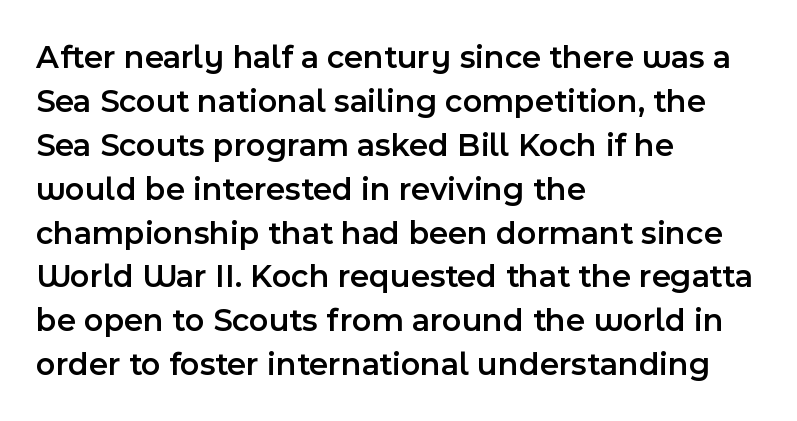
{"serif": "no", "italic": "no", "bold": "semi", "weight": "semibold", "width": "normal", "x_height": "medium", "monospaced": "no", "underline": "no", "align": "left", "line_spacing": "normal", "line_spacing_ratio": 1.33, "letter_spacing": "normal", "letter_spacing_em": 0.0, "glyph_px": 33}
